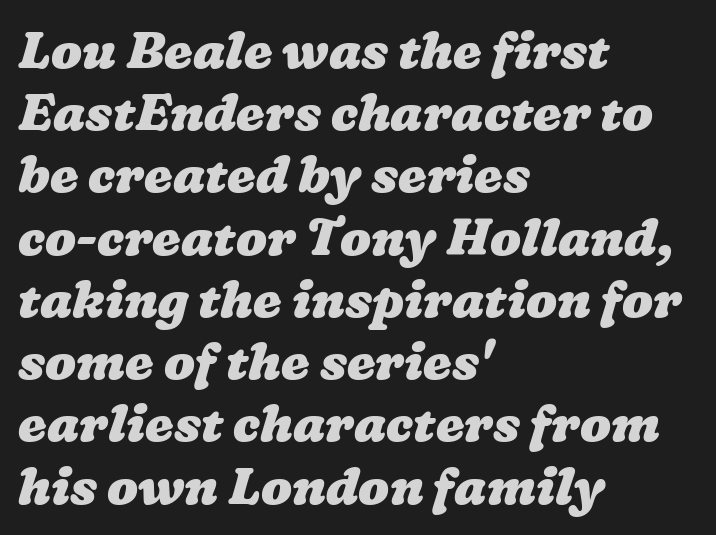
The image shows 51 px heavy, wide type; set left-aligned, line spacing 1.22x, normal letter spacing, not underlined; low stroke contrast and a medium x-height.
